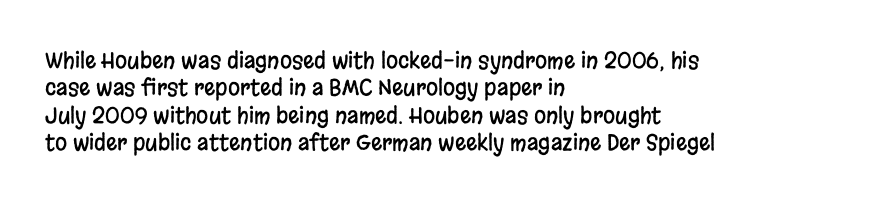
{"italic": "no", "underline": "no", "align": "left", "line_spacing_ratio": 1.24, "letter_spacing": "normal", "letter_spacing_em": 0.0, "glyph_px": 22}
